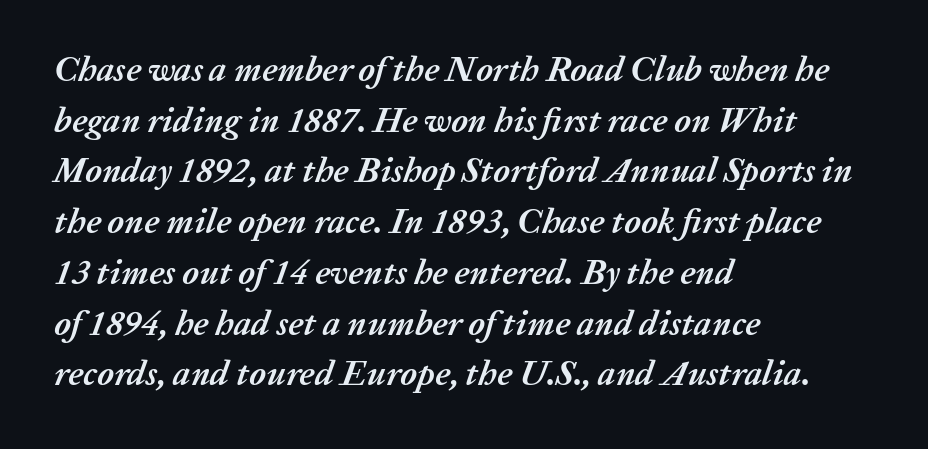
{"italic": "yes", "lean": "right", "slant_degrees": 20, "bold": "yes", "weight": "semibold", "width": "normal", "stroke_contrast": "medium", "x_height": "medium", "monospaced": "no", "underline": "no", "align": "left", "line_spacing": "normal", "line_spacing_ratio": 1.45, "letter_spacing": "normal", "letter_spacing_em": 0.0, "glyph_px": 35}
